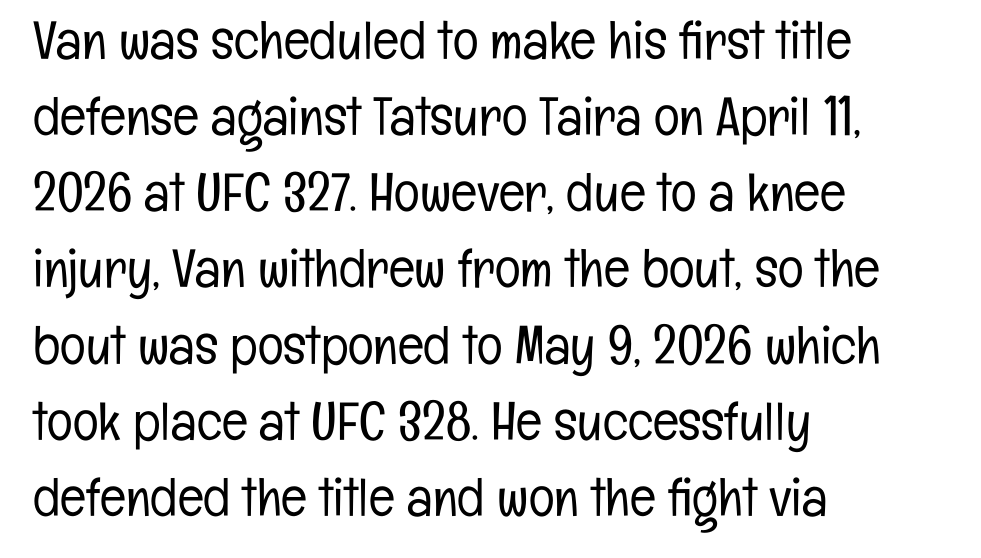
To sum up the face: it is a sans, with no serifs. The strip under each line holds only bare page. Is this a fixed-width face? No — the glyphs have proportional, varying widths. The type is set solid horizontally, with unmodified tracking.
